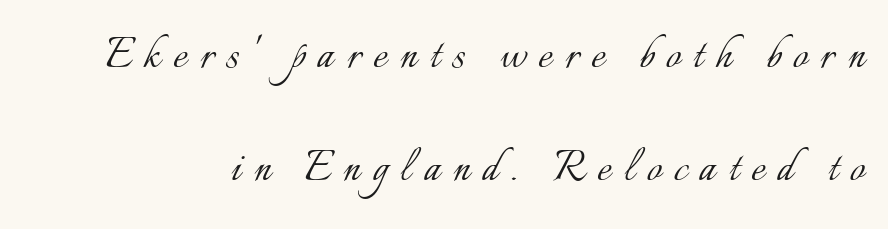
{"bold": "no", "weight": "light", "width": "normal", "stroke_contrast": "low", "x_height": "small", "monospaced": "no", "underline": "no", "line_spacing": "loose", "line_spacing_ratio": 2.14, "letter_spacing": "wide", "letter_spacing_em": 0.24, "glyph_px": 53}
